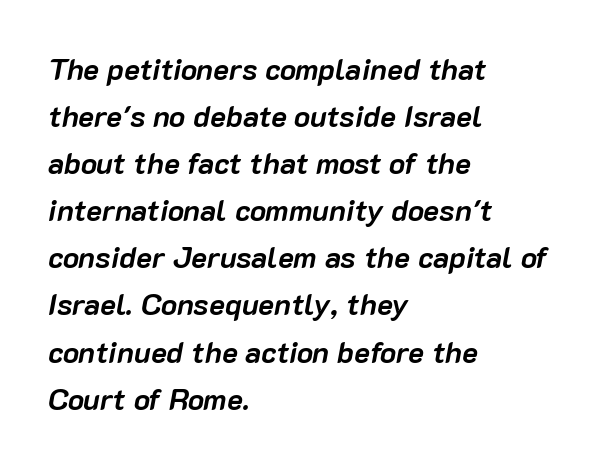
The image shows 30 px semibold type, italic (leaning right); set left-aligned, normal line spacing (1.57x), normal letter spacing, not underlined; low stroke contrast and a medium x-height.
